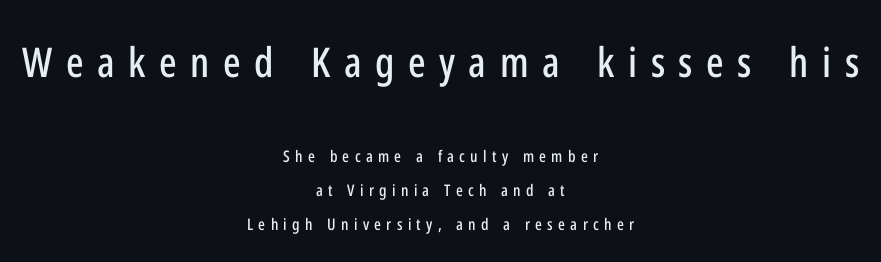
{"serif": "no", "italic": "no", "width": "condensed", "stroke_contrast": "low", "x_height": "medium", "monospaced": "no", "underline": "no", "align": "center", "line_spacing": "loose", "line_spacing_ratio": 2.12, "letter_spacing": "wide", "letter_spacing_em": 0.33, "larger_block": "first", "size_ratio": 2.56, "glyph_px": 41}
